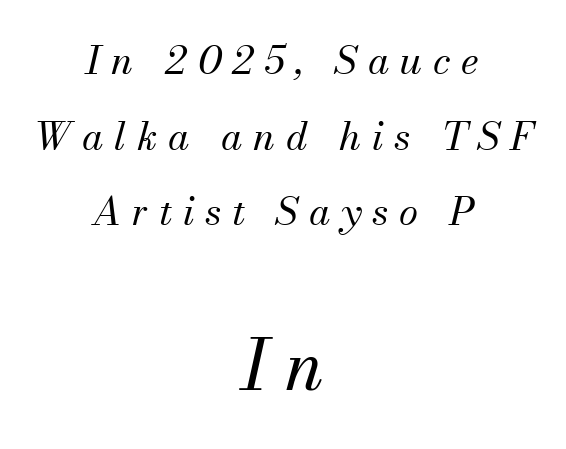
A clean baseline with only descenders dipping below it. Counters stay open thanks to moderate or lighter strokes. Layout note: lines centered. These two chunks differ in scale, with the bottom chunk taking the larger measure. A typesetter would call this heavily tracked-out type.
